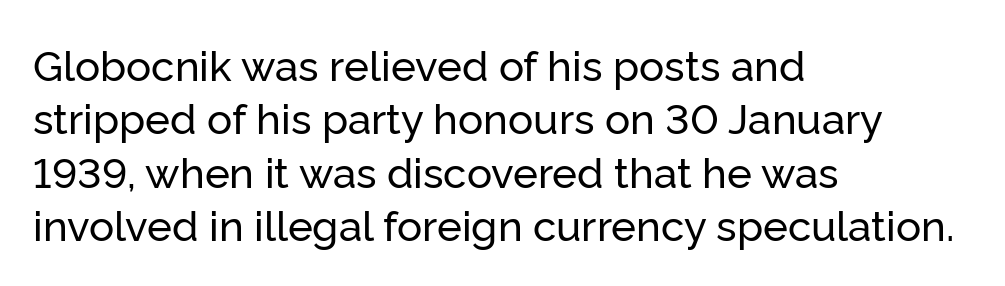
Q: Is the text italic (slanted)? A: No, it is upright.
Q: Is the typeface a serif or a sans-serif typeface? A: Sans-serif.
Q: Is the text underlined? A: No.
Q: How is the paragraph aligned? A: Left-aligned.
Q: Is the spacing between letters normal or unusually wide? A: Normal.
Q: Is the spacing between lines tight, normal or loose? A: Normal.
Q: Width (condensed, normal, or wide)? A: Normal.
Q: Stroke contrast? A: Low.
Q: x-height? A: Medium.
Q: Monospaced? A: No.
